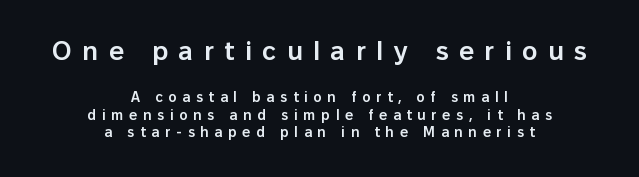
Q: Is the text bold? A: Semi-bold.
Q: Is the text italic (slanted)? A: No, it is upright.
Q: Is the text underlined? A: No.
Q: How is the paragraph aligned? A: Centered.
Q: Is the spacing between letters normal or unusually wide? A: Unusually wide.
Q: Is the spacing between lines tight, normal or loose? A: Normal.
Q: Which block of text is set in a larger size, the first (top) or the second (bottom)? A: The first (top) one.
